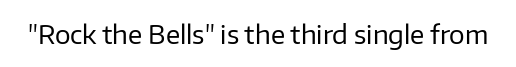
The image shows 26 px text type, upright; set normal letter spacing, not underlined.
